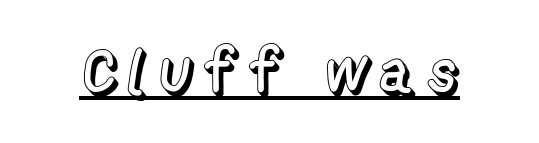
Q: Is the text italic (slanted)? A: Yes.
Q: Is the text underlined? A: Yes.
Q: Width (condensed, normal, or wide)? A: Normal.
Q: x-height? A: Medium.
Q: Monospaced? A: No.
